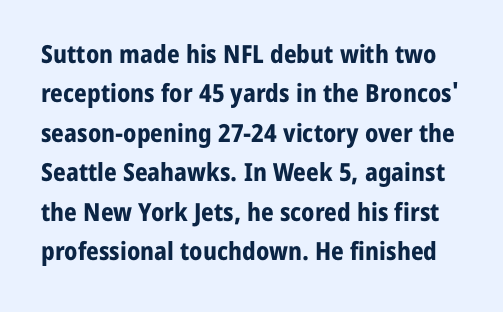
Q: Is the text bold? A: Yes.
Q: Is the text italic (slanted)? A: No, it is upright.
Q: Is the text underlined? A: No.
Q: Is the spacing between letters normal or unusually wide? A: Normal.
Q: Is the spacing between lines tight, normal or loose? A: Normal.
